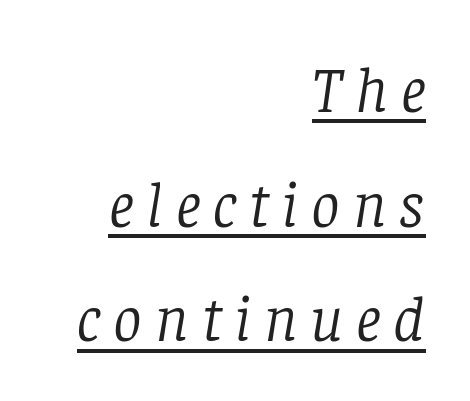
Horizontally, the lines are justified to the trailing edge only. You can see a thin bar hugging the bottom of the glyphs. Weight: in the light-to-regular range. Each letter keeps its own natural width here, so spacing adapts to shape. Serifs: yes, visible at the terminals of the letterforms. Is the type slanted? Yes — the strokes lean at a clear angle.
